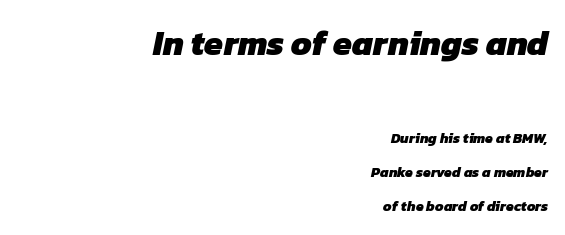
The glyphs are unaccompanied by any horizontal stroke below them. You could not count columns in this text — the font is proportionally spaced. A full-strength bold gives these letters their thick strokes. The text block is weighted toward the right margin, trailing off unevenly leftward. Look at the bottom of the vertical strokes: they stop flat, with no serifs.
